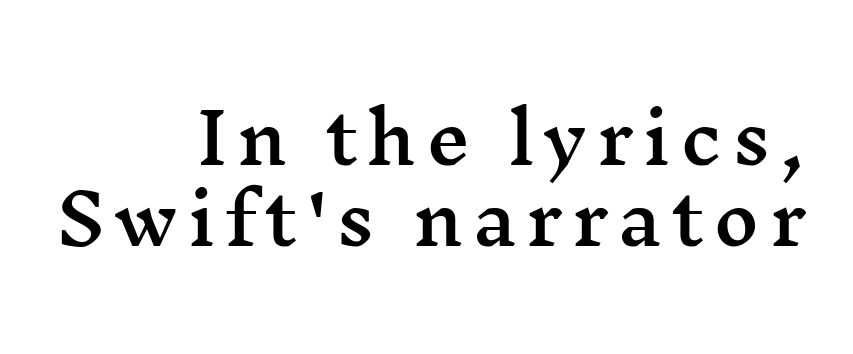
A typesetter would label this face a serif. No word sits above an underline. These lines were composed using upright roman letters. A typesetter would call this proportional, since set widths differ per character. A flush-right, rag-left setting is used for this passage.
